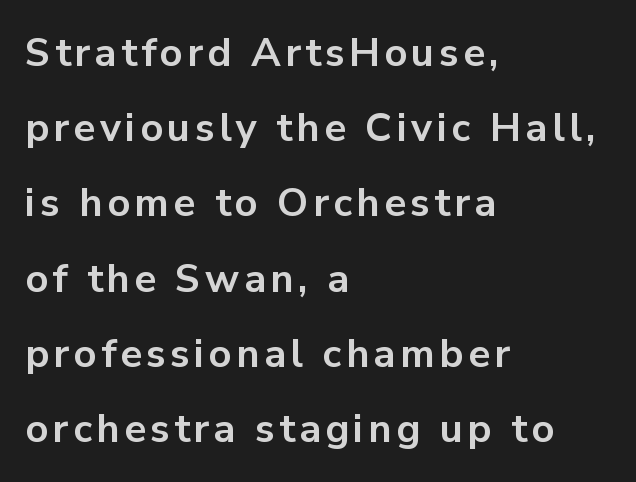
The image shows 40 px bold sans-serif type, upright; set left-aligned, line spacing 1.88x, not underlined; low stroke contrast and a medium x-height.
